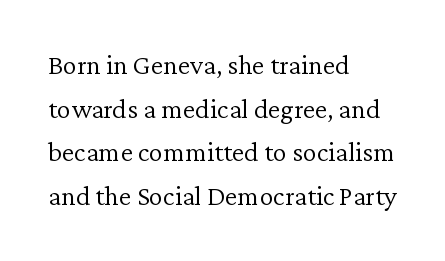
{"serif": "yes", "italic": "no", "bold": "no", "weight": "light", "width": "normal", "stroke_contrast": "low", "x_height": "medium", "monospaced": "no", "underline": "no", "align": "left", "line_spacing": "normal", "line_spacing_ratio": 1.56, "letter_spacing": "normal", "letter_spacing_em": 0.0, "glyph_px": 28}
